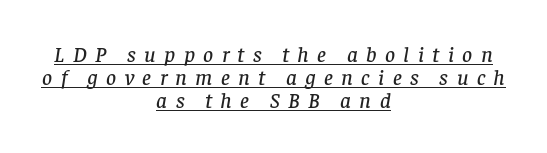
Q: Is the text italic (slanted)? A: Yes, it leans right by about 8 degrees.
Q: Is the text underlined? A: Yes.
Q: How is the paragraph aligned? A: Centered.
Q: Is the spacing between letters normal or unusually wide? A: Unusually wide.
Q: Is the spacing between lines tight, normal or loose? A: Tight.
